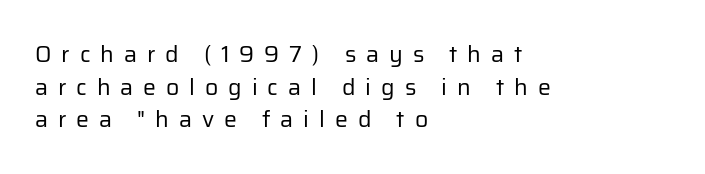
Any mark beneath the type? The region is blank. Tracking value appears strongly positive — letters spread wide. One-word summary of the alignment: left. The rows are spaced the way most documents space them. Posture: straight, roman, zero tilt. This is not heavy type; no bold has been used.
